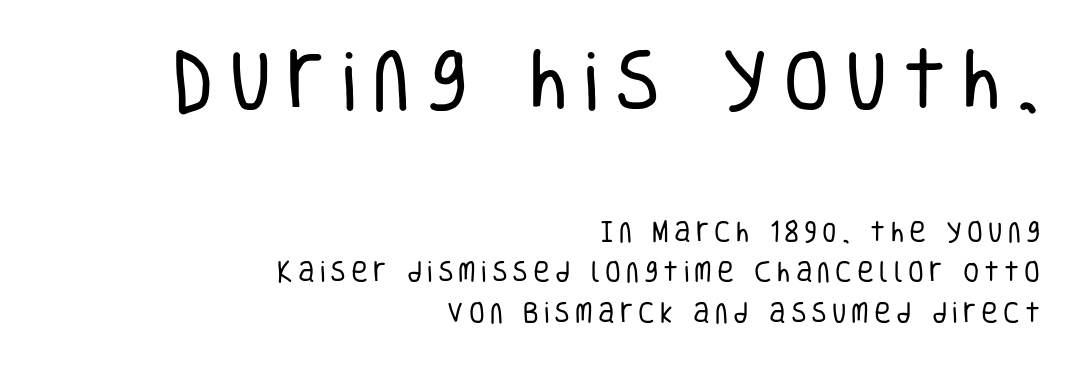
Is this a sans? Yes — the strokes have no serifs. Of the two passages, the one on top uses the larger point size. You could not count columns in this text — the font is proportionally spaced. Unmarked baselines from the first word to the last. The lettering holds an erect, upright posture throughout. Heft: none added — not bold.
